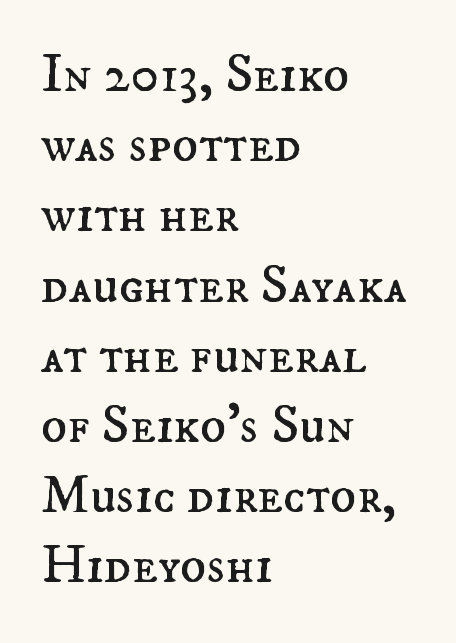
Q: Is the text bold? A: No.
Q: Is the text italic (slanted)? A: No, it is upright.
Q: Is the text underlined? A: No.
Q: How is the paragraph aligned? A: Left-aligned.
Q: Is the spacing between letters normal or unusually wide? A: Normal.
Q: Is the spacing between lines tight, normal or loose? A: Normal.
Q: Width (condensed, normal, or wide)? A: Normal.
Q: Stroke contrast? A: Medium.
Q: x-height? A: Small.
Q: Monospaced? A: No.
